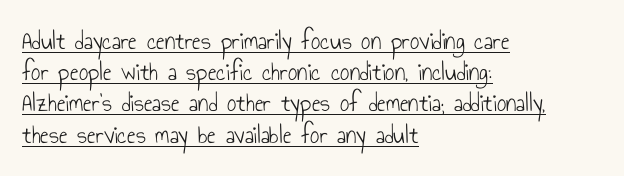
The image shows 26 px text type, upright; set left-aligned, line spacing 1.2x, normal letter spacing, underlined.
